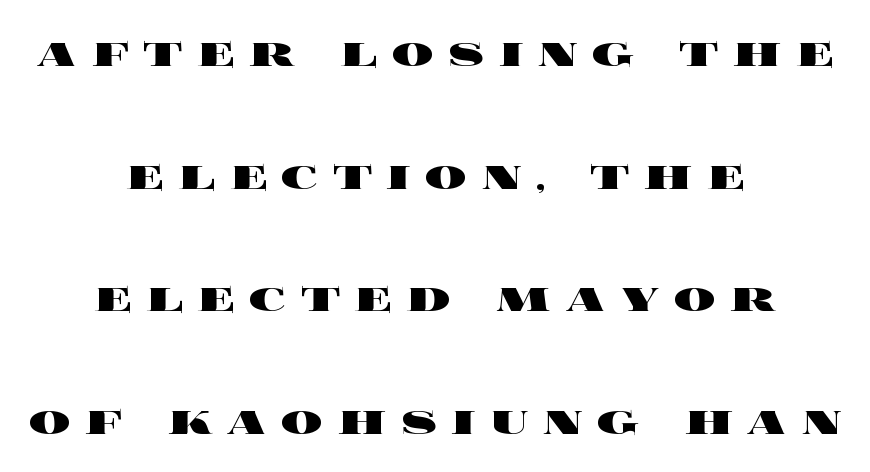
{"italic": "no", "bold": "yes", "weight": "heavy", "width": "wide", "x_height": "large", "monospaced": "no", "underline": "no", "align": "center", "line_spacing": "loose", "line_spacing_ratio": 2.36, "letter_spacing": "wide", "letter_spacing_em": 0.28, "glyph_px": 52}
